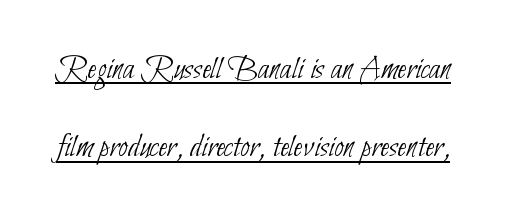
The image shows 34 px thin, condensed sans-serif type; set loose line spacing (2.3x), normal letter spacing, underlined; low stroke contrast and a small x-height.
